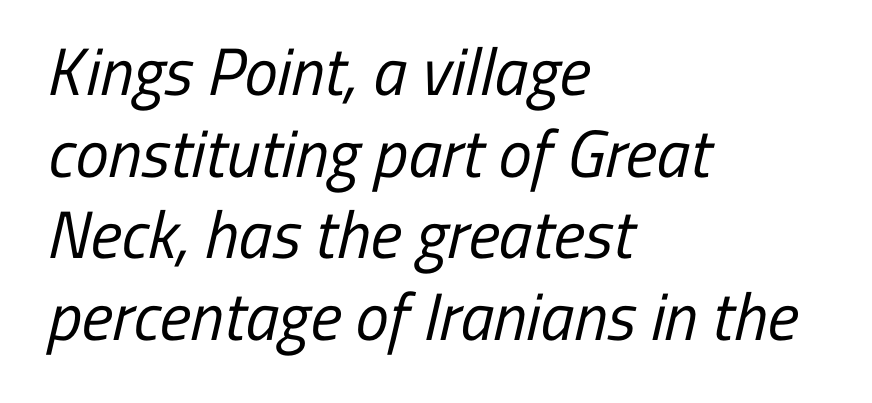
{"serif": "no", "bold": "no", "weight": "regular", "width": "condensed", "stroke_contrast": "low", "x_height": "medium", "monospaced": "no", "underline": "no", "align": "left", "line_spacing_ratio": 1.22, "letter_spacing": "normal", "letter_spacing_em": 0.0, "glyph_px": 67}
